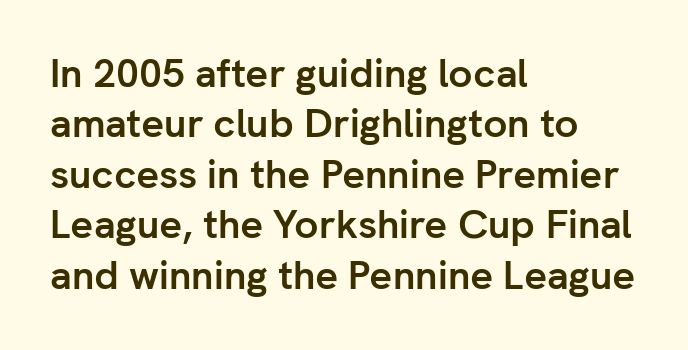
Looks like regular typesetting: each glyph gets only the width it needs. Vertical strokes here are truly vertical. Heft: maximum for text — a bold. Caption: standard tracking, unaltered.
